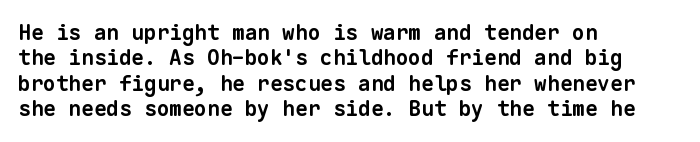
One-word summary of the alignment: left. A clean baseline with only descenders dipping below it. No extra tracking has been applied to these lines. Set as a true bold cut, around the 700 mark.
